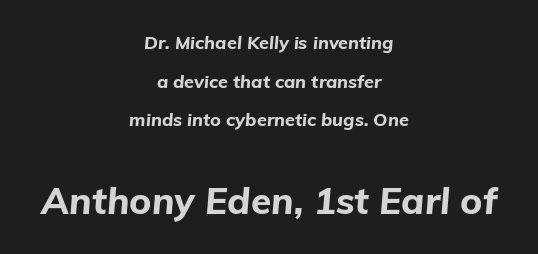
Q: Is the text bold? A: Yes.
Q: Is the text italic (slanted)? A: Yes, it leans right by about 5 degrees.
Q: Is the text underlined? A: No.
Q: How is the paragraph aligned? A: Centered.
Q: Is the spacing between letters normal or unusually wide? A: Normal.
Q: Is the spacing between lines tight, normal or loose? A: Loose.
Q: Which block of text is set in a larger size, the first (top) or the second (bottom)? A: The second (bottom) one.
Q: Width (condensed, normal, or wide)? A: Normal.
Q: Stroke contrast? A: Low.
Q: x-height? A: Medium.
Q: Monospaced? A: No.
